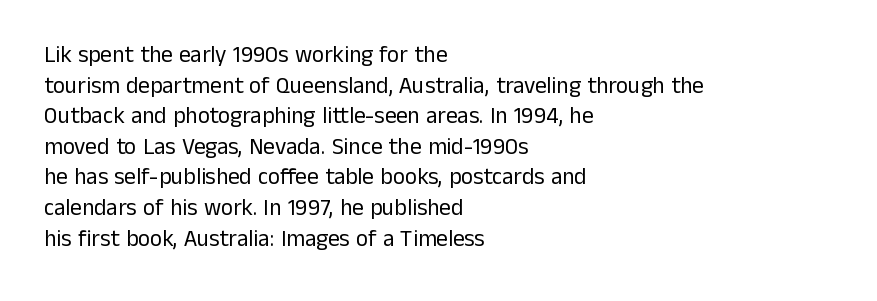
The image shows 23 px text type, upright; set left-aligned, normal line spacing (1.33x), normal letter spacing, not underlined.
